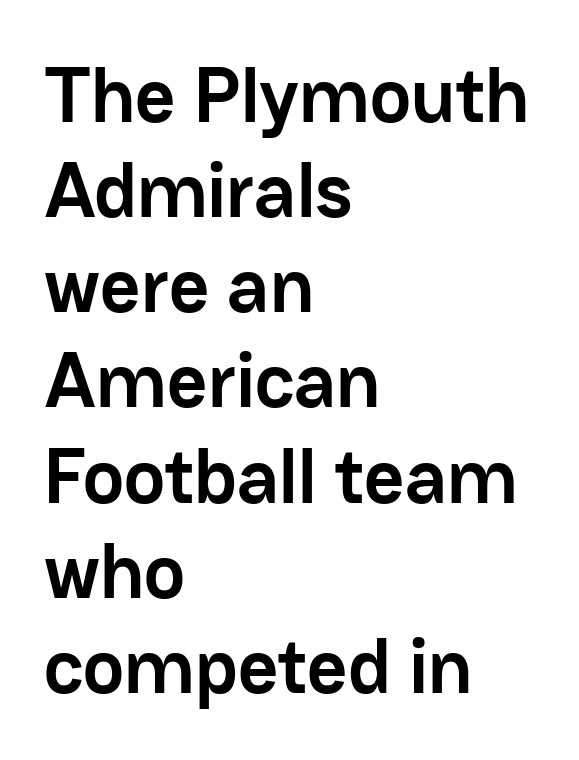
Q: Is the text bold? A: Yes.
Q: Is the text italic (slanted)? A: No, it is upright.
Q: Is the typeface a serif or a sans-serif typeface? A: Sans-serif.
Q: Is the text underlined? A: No.
Q: How is the paragraph aligned? A: Left-aligned.
Q: Is the spacing between letters normal or unusually wide? A: Normal.
Q: Width (condensed, normal, or wide)? A: Normal.
Q: Stroke contrast? A: Low.
Q: x-height? A: Medium.
Q: Monospaced? A: No.
